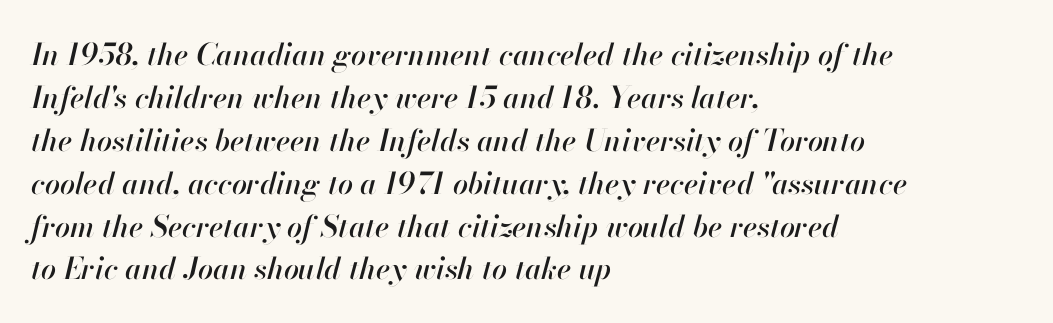
Q: Is the text italic (slanted)? A: Yes, it leans right by about 13 degrees.
Q: Is the text underlined? A: No.
Q: How is the paragraph aligned? A: Left-aligned.
Q: Is the spacing between letters normal or unusually wide? A: Normal.
Q: Is the spacing between lines tight, normal or loose? A: Normal.
Q: Width (condensed, normal, or wide)? A: Normal.
Q: Stroke contrast? A: High.
Q: x-height? A: Small.
Q: Monospaced? A: No.
